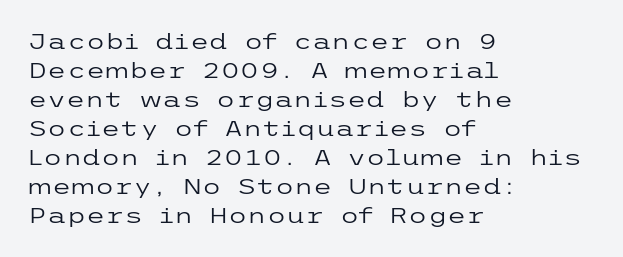
The image shows 22 px text type, upright; set left-aligned, normal line spacing (1.32x), normal letter spacing, not underlined.
